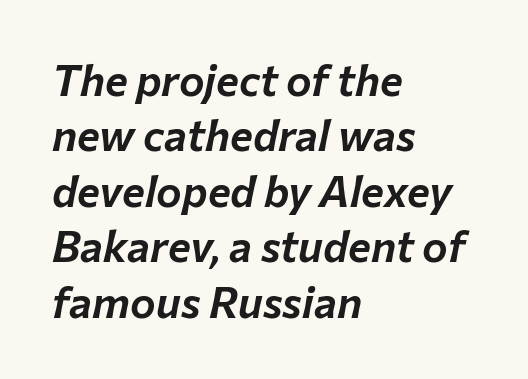
The image shows 43 px text type, italic (leaning right); set left-aligned, normal line spacing (1.29x), normal letter spacing, not underlined; low stroke contrast and a medium x-height.
